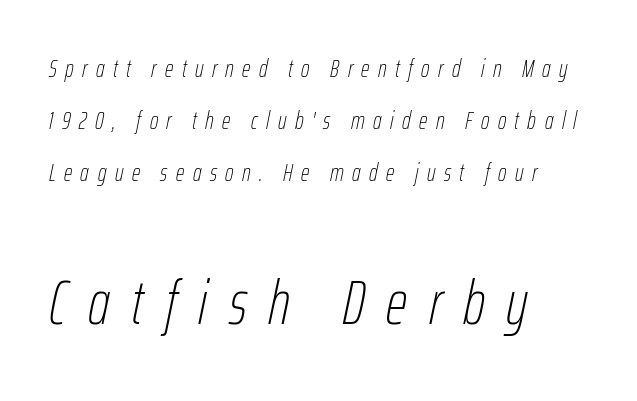
{"italic": "yes", "lean": "right", "slant_degrees": 12, "bold": "no", "weight": "thin", "width": "condensed", "stroke_contrast": "low", "x_height": "medium", "monospaced": "no", "underline": "no", "align": "left", "line_spacing": "loose", "line_spacing_ratio": 2.17, "letter_spacing": "wide", "letter_spacing_em": 0.35, "larger_block": "second", "size_ratio": 2.54, "glyph_px": 61}
